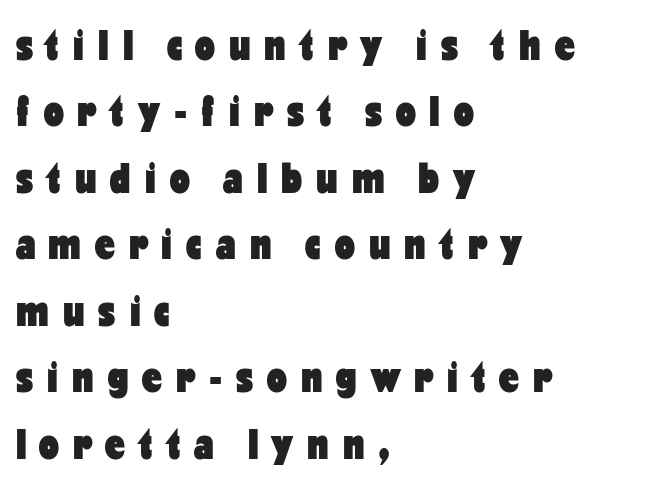
Q: Is the text bold? A: Yes.
Q: Is the text italic (slanted)? A: No, it is upright.
Q: Is the typeface a serif or a sans-serif typeface? A: Sans-serif.
Q: Is the text underlined? A: No.
Q: How is the paragraph aligned? A: Left-aligned.
Q: Is the spacing between letters normal or unusually wide? A: Unusually wide.
Q: Is the spacing between lines tight, normal or loose? A: Normal.
Q: Width (condensed, normal, or wide)? A: Condensed.
Q: Stroke contrast? A: Low.
Q: x-height? A: Medium.
Q: Monospaced? A: No.
